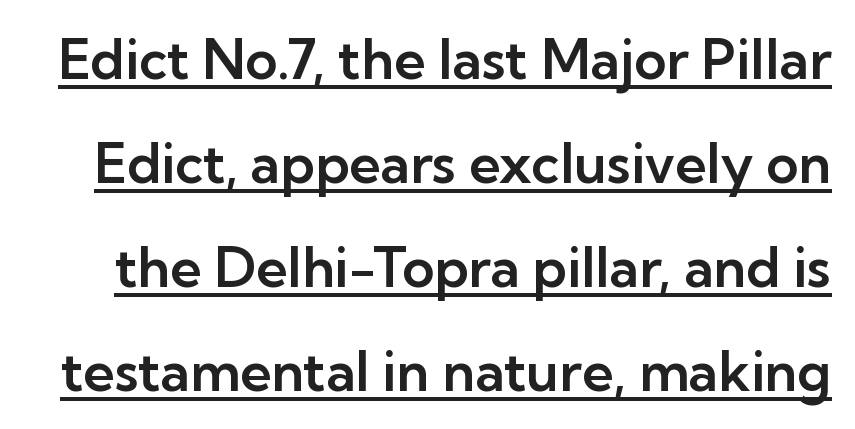
The image shows 55 px sans-serif type, upright; set line spacing 1.89x, normal letter spacing, underlined; low stroke contrast and a medium x-height.
